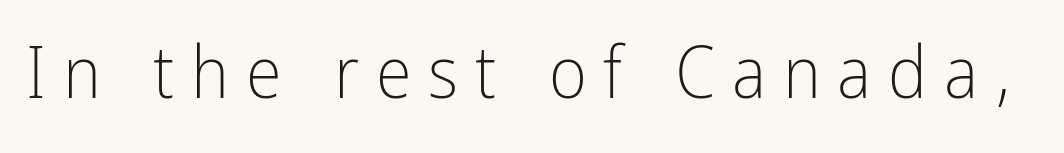
The image shows 73 px light, condensed sans-serif type, upright; set unusually wide letter spacing (+0.23 em), not underlined; low stroke contrast and a medium x-height.
